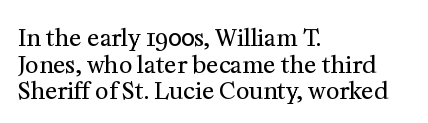
Q: Is the text bold? A: No.
Q: Is the text italic (slanted)? A: No, it is upright.
Q: Is the text underlined? A: No.
Q: How is the paragraph aligned? A: Left-aligned.
Q: Is the spacing between letters normal or unusually wide? A: Normal.
